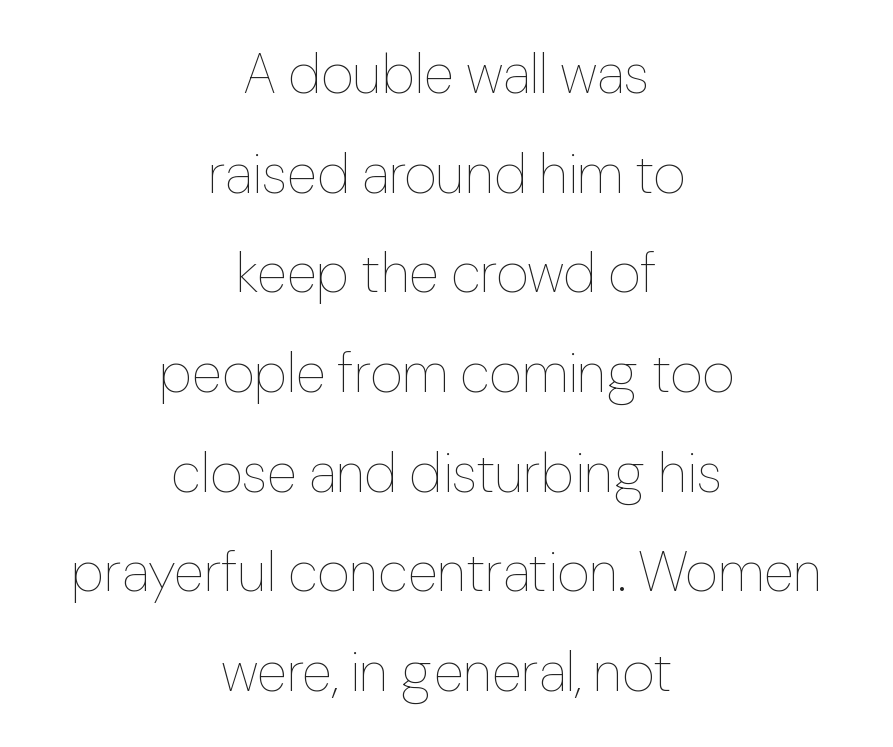
Q: Is the text bold? A: No.
Q: Is the text italic (slanted)? A: No, it is upright.
Q: Is the text underlined? A: No.
Q: How is the paragraph aligned? A: Centered.
Q: Is the spacing between letters normal or unusually wide? A: Normal.
Q: Width (condensed, normal, or wide)? A: Normal.
Q: Stroke contrast? A: Low.
Q: x-height? A: Medium.
Q: Monospaced? A: No.
